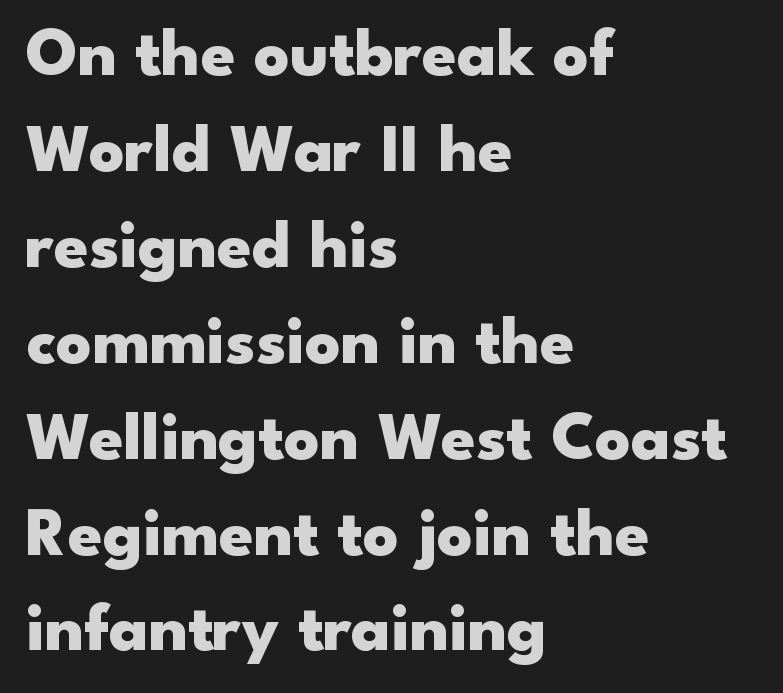
{"serif": "no", "italic": "no", "bold": "yes", "weight": "heavy", "width": "wide", "stroke_contrast": "low", "x_height": "small", "monospaced": "no", "underline": "no", "align": "left", "line_spacing": "normal", "line_spacing_ratio": 1.39, "letter_spacing": "normal", "letter_spacing_em": 0.0, "glyph_px": 69}
